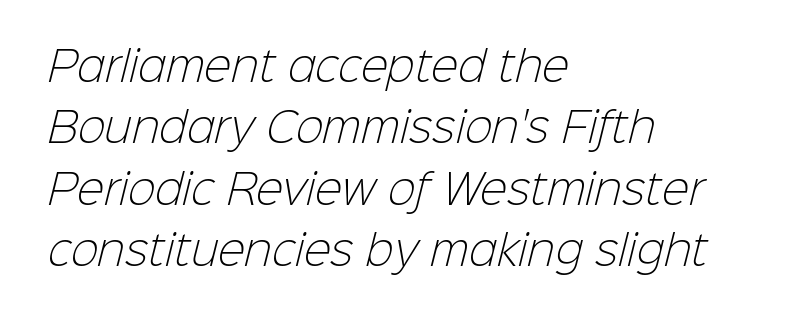
One glance says typical: line gaps are just what's usual. Which margin do the lines hug? The left one — the right edge is uneven. The strip under each line holds only bare page. Between one letter and the next there's only the usual sliver of space.
